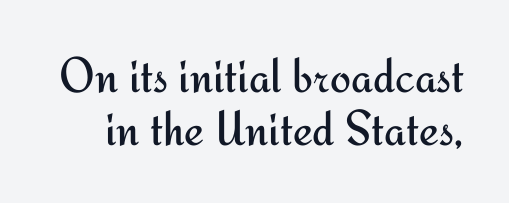
The image shows 50 px regular-weight sans-serif type, upright; set tight line spacing (1.06x), normal letter spacing, not underlined; medium stroke contrast and a small x-height.
